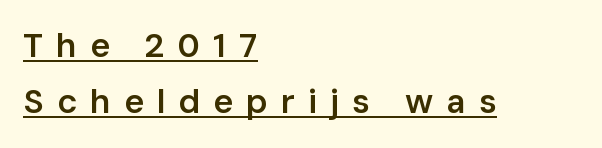
Each line of the rendering has a horizontal stroke beneath the glyphs. The letters stand straight up with perfectly vertical stems. This rendering uses left alignment, leaving the right contour irregular. I'd call this a sans setting — the letters go barefoot. A normal amount of white space separates one row of letters from the next. Note the varied advance widths — an 'i' is clearly narrower than an 'm'.
